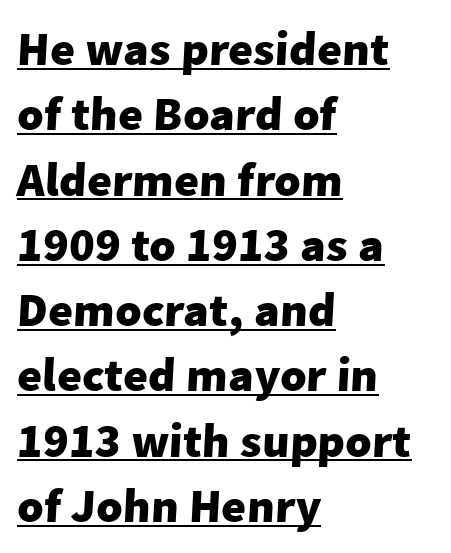
Q: Is the text bold? A: Yes.
Q: Is the typeface a serif or a sans-serif typeface? A: Sans-serif.
Q: Is the text underlined? A: Yes.
Q: How is the paragraph aligned? A: Left-aligned.
Q: Is the spacing between letters normal or unusually wide? A: Normal.
Q: Is the spacing between lines tight, normal or loose? A: Normal.
Q: Width (condensed, normal, or wide)? A: Normal.
Q: Stroke contrast? A: Low.
Q: x-height? A: Medium.
Q: Monospaced? A: No.
